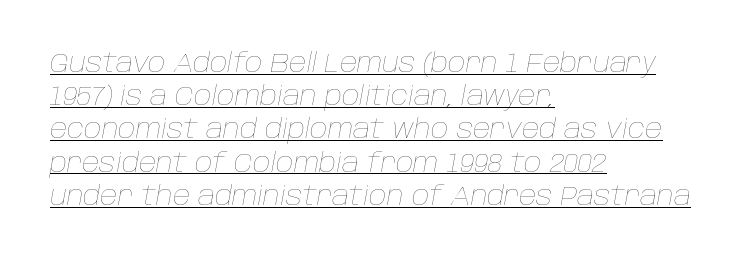
These lines were composed using italics. Visually the block forms a straight wall on the left and a jagged coastline on the right. Like a heading marked for emphasis, these lines bear an underscore. Is the type heavy? It reads as light-to-regular instead.
